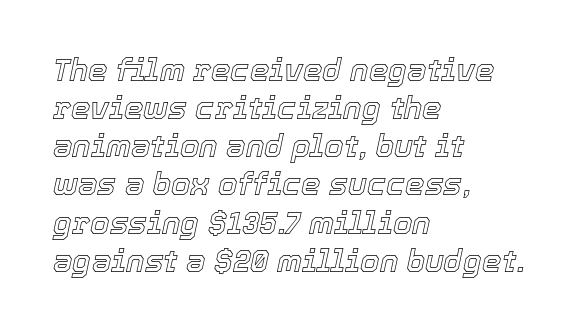
{"italic": "yes", "lean": "right", "slant_degrees": 12, "width": "normal", "x_height": "medium", "monospaced": "no", "underline": "no", "align": "left", "line_spacing_ratio": 1.23, "letter_spacing": "normal", "letter_spacing_em": 0.0, "glyph_px": 31}
